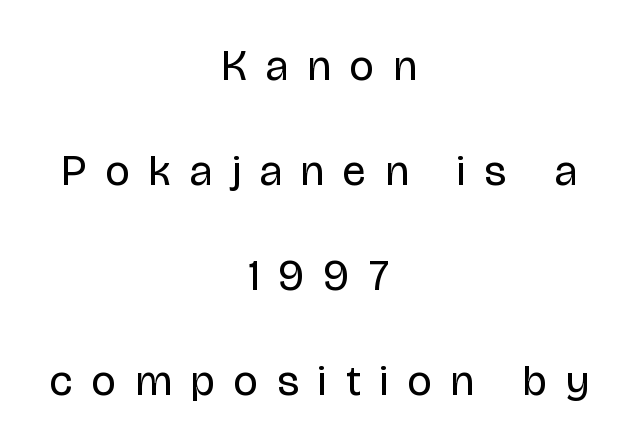
Q: Is the text bold? A: No.
Q: Is the text italic (slanted)? A: No, it is upright.
Q: Is the typeface a serif or a sans-serif typeface? A: Sans-serif.
Q: Is the text underlined? A: No.
Q: How is the paragraph aligned? A: Centered.
Q: Is the spacing between letters normal or unusually wide? A: Unusually wide.
Q: Is the spacing between lines tight, normal or loose? A: Loose.
Q: Width (condensed, normal, or wide)? A: Condensed.
Q: Stroke contrast? A: Low.
Q: x-height? A: Large.
Q: Monospaced? A: No.
